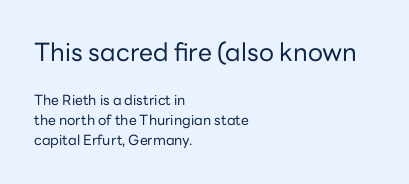
Q: Is the text bold? A: No.
Q: Is the text italic (slanted)? A: No, it is upright.
Q: Is the text underlined? A: No.
Q: How is the paragraph aligned? A: Left-aligned.
Q: Is the spacing between letters normal or unusually wide? A: Normal.
Q: Is the spacing between lines tight, normal or loose? A: Normal.
Q: Which block of text is set in a larger size, the first (top) or the second (bottom)? A: The first (top) one.
